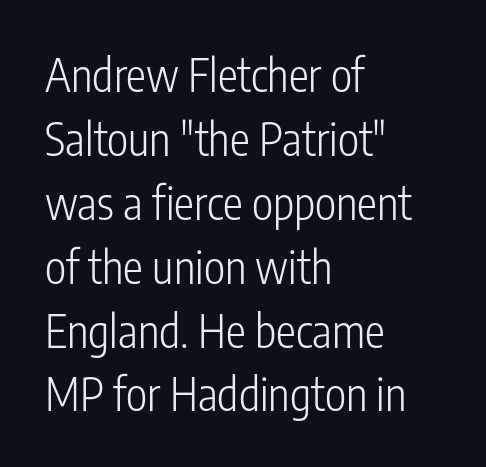
To sum up the face: it is a sans, with no serifs. Vertical strokes here are truly vertical. These lines stack with their left ends in a neat column. The leading is moderate, giving the passage an even texture.
